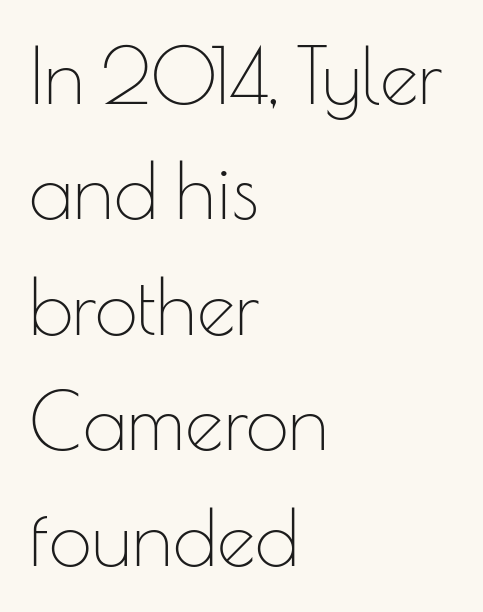
Reading down the block, your eye returns to a fixed left position each line. Notice how the stems are strictly vertical — no italics here. Classification — sans serif. The specimen omits any rule beneath the text block's lines.
